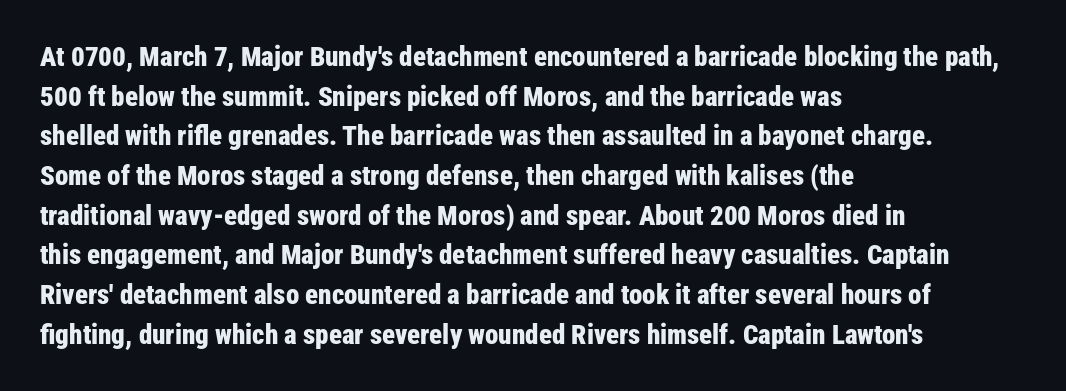
The glyphs are unaccompanied by any horizontal stroke below them. The characters look thick and weighty, a clear bold. Horizontally, the lines are justified to the leading edge only. Successive baselines arrive at the customary interval. Ordinary non-slanted type is in use.
